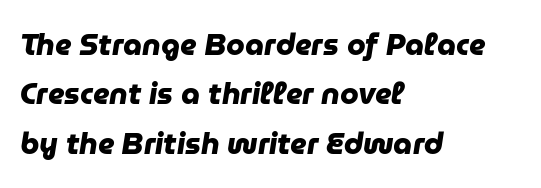
{"serif": "no", "bold": "yes", "weight": "heavy", "width": "normal", "stroke_contrast": "low", "x_height": "medium", "monospaced": "no", "underline": "no", "align": "left", "line_spacing": "normal", "line_spacing_ratio": 1.65, "letter_spacing": "normal", "letter_spacing_em": 0.0, "glyph_px": 30}
